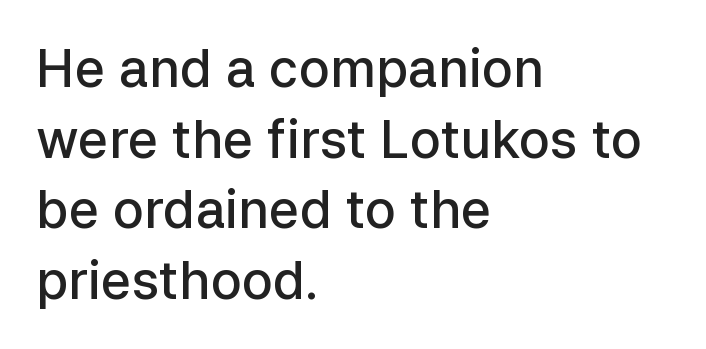
{"serif": "no", "italic": "no", "bold": "semi", "weight": "semibold", "width": "normal", "stroke_contrast": "low", "x_height": "medium", "monospaced": "no", "underline": "no", "align": "left", "line_spacing": "normal", "line_spacing_ratio": 1.36, "letter_spacing": "normal", "letter_spacing_em": 0.0, "glyph_px": 52}
